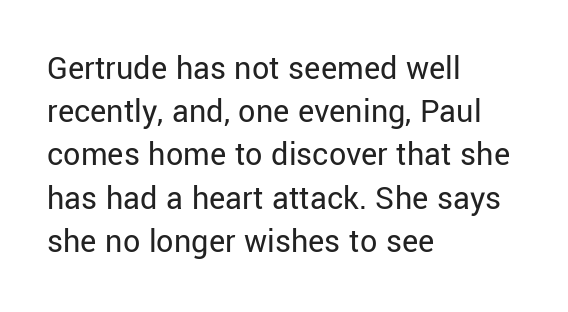
{"serif": "no", "italic": "no", "bold": "no", "weight": "regular", "width": "normal", "stroke_contrast": "low", "x_height": "medium", "monospaced": "no", "underline": "no", "align": "left", "line_spacing": "normal", "line_spacing_ratio": 1.27, "letter_spacing": "normal", "letter_spacing_em": 0.0, "glyph_px": 34}
